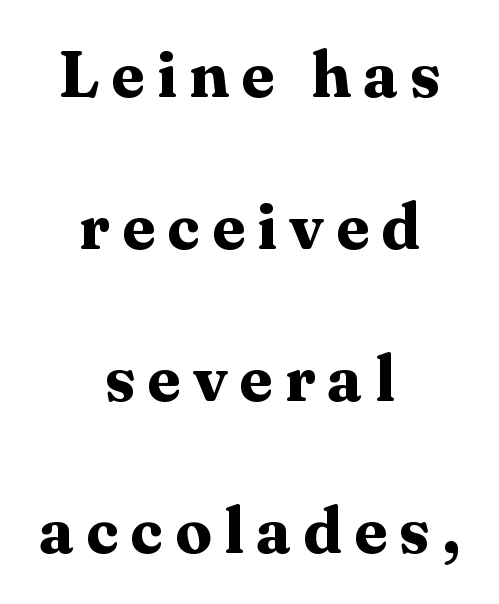
The image shows 65 px bold serif type, upright; set centered, loose line spacing (2.34x), not underlined; medium stroke contrast and a medium x-height.
